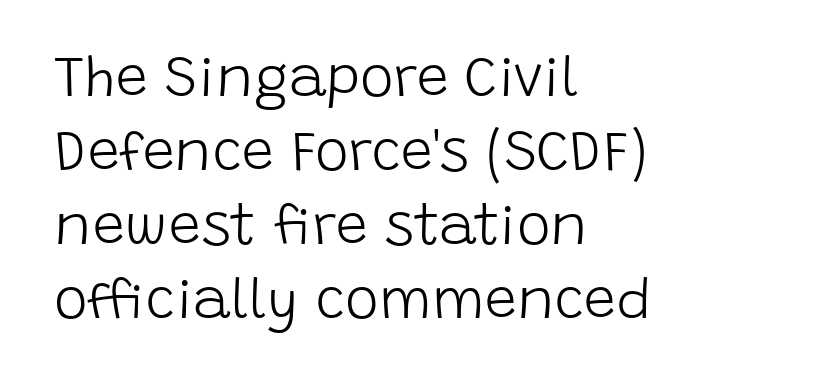
No extra tracking has been applied to these lines. Weight: in the light-to-regular range. Varying glyph widths throughout — classic text-font behaviour. You can tell from the bare stems that sans-serif type was used. A student would call this left alignment; a typographer would say flush left, rag right. The font's upright variant was chosen for this text.
